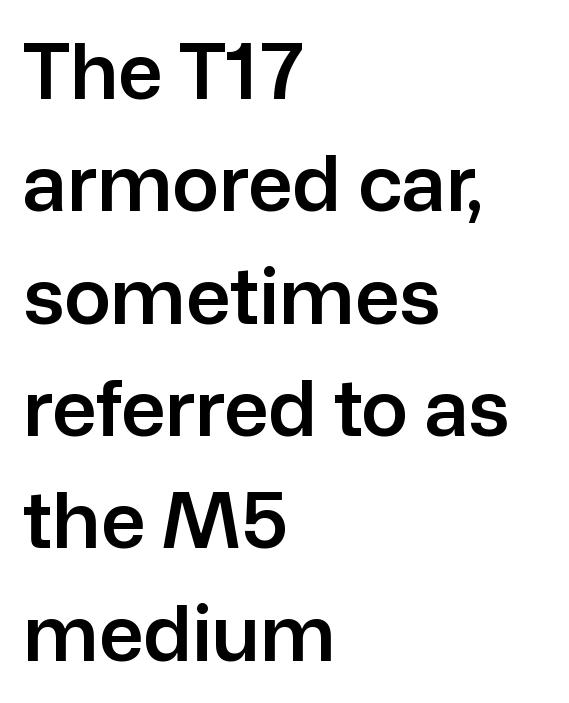
Upright lettering throughout. A typesetter would call this leading conventional body-copy spacing. Letters rest on an invisible, unmarked baseline. Are there feet on the stems? There aren't — it's a sans. The face used here is proportionally spaced, like ordinary book or web type. Every row of glyphs begins at an identical x-position on the left.
